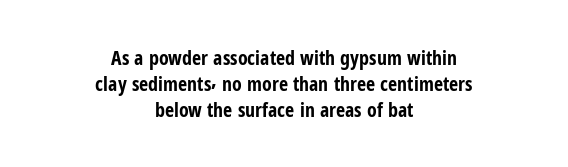
Q: Is the text bold? A: Yes.
Q: Is the text italic (slanted)? A: No, it is upright.
Q: Is the text underlined? A: No.
Q: How is the paragraph aligned? A: Centered.
Q: Is the spacing between letters normal or unusually wide? A: Normal.
Q: Is the spacing between lines tight, normal or loose? A: Normal.
